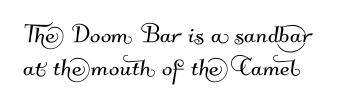
Default kerning and tracking; the words read as compact shapes. Is this a fixed-width face? No — the glyphs have proportional, varying widths. The letters carry no serifs — their stems end cleanly without finishing strokes. This sample trades vertical openness for compactness between lines.
